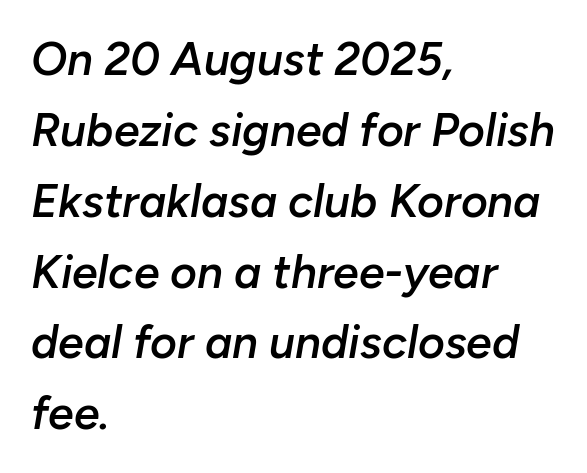
In terms of letterspacing, this is plain default setting. Is this a fixed-width face? No — the glyphs have proportional, varying widths. A semibold gives these letters moderate extra thickness, short of bold. Rows of type keep a routine distance in the vertical direction.
